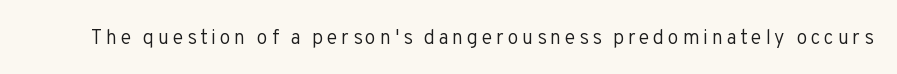
Q: Is the text bold? A: No.
Q: Is the text italic (slanted)? A: No, it is upright.
Q: Is the text underlined? A: No.
